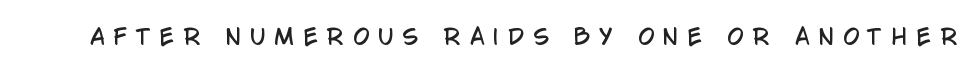
{"italic": "no", "underline": "no", "letter_spacing": "wide", "letter_spacing_em": 0.43, "glyph_px": 21}
